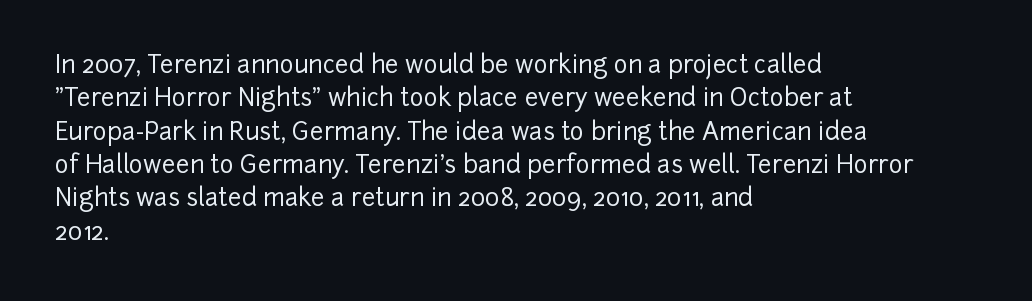
The image shows 24 px text type, upright; set left-aligned, normal line spacing (1.39x), normal letter spacing, not underlined.
